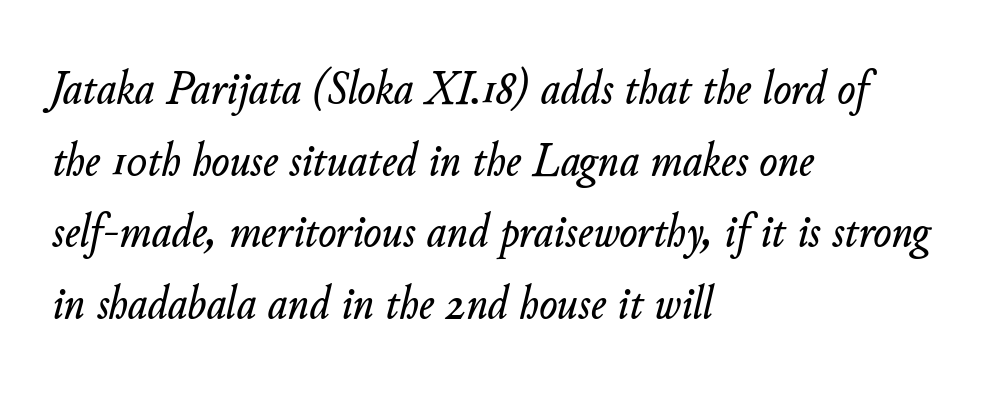
{"italic": "yes", "lean": "right", "slant_degrees": 11, "width": "normal", "stroke_contrast": "low", "x_height": "small", "monospaced": "no", "underline": "no", "align": "left", "line_spacing": "normal", "line_spacing_ratio": 1.49, "letter_spacing": "normal", "letter_spacing_em": 0.0, "glyph_px": 48}
